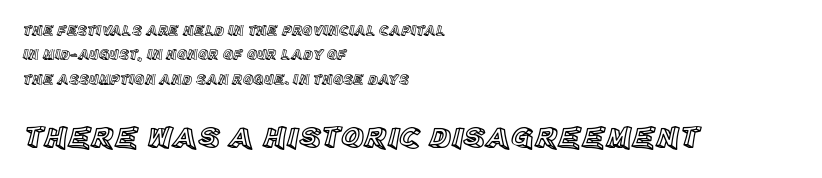
{"width": "normal", "x_height": "large", "monospaced": "no", "underline": "no", "align": "left", "line_spacing_ratio": 1.74, "letter_spacing": "normal", "letter_spacing_em": 0.0, "larger_block": "second", "size_ratio": 2.21, "glyph_px": 31}
